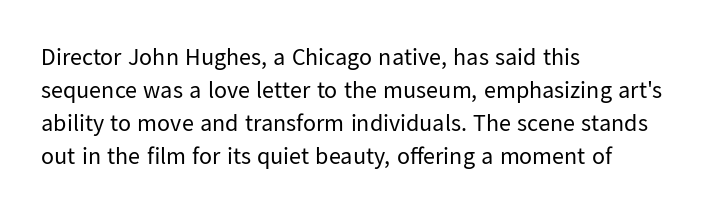
The image shows 24 px text type, upright; set left-aligned, normal line spacing (1.37x), normal letter spacing, not underlined.
